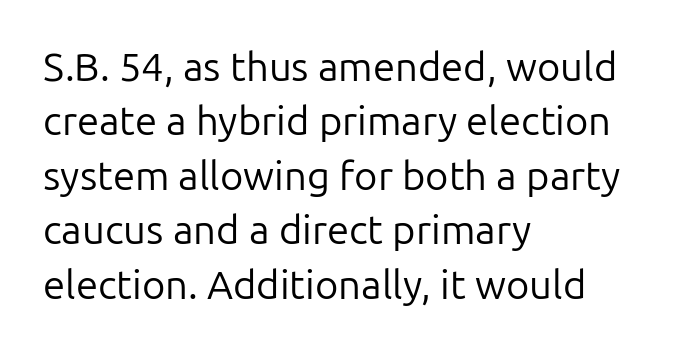
Q: Is the text bold? A: No.
Q: Is the text italic (slanted)? A: No, it is upright.
Q: Is the typeface a serif or a sans-serif typeface? A: Sans-serif.
Q: Is the text underlined? A: No.
Q: How is the paragraph aligned? A: Left-aligned.
Q: Is the spacing between letters normal or unusually wide? A: Normal.
Q: Is the spacing between lines tight, normal or loose? A: Normal.
Q: Width (condensed, normal, or wide)? A: Normal.
Q: Stroke contrast? A: Low.
Q: x-height? A: Medium.
Q: Monospaced? A: No.
